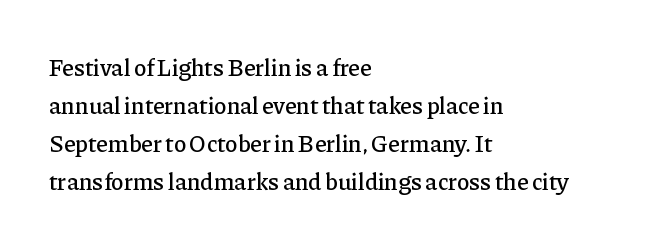
A normal amount of white space separates one row of letters from the next. In terms of letterspacing, this is plain default setting. Quick note: not italic, upright. Only glyphs here, with clear space below each row. Horizontally, the lines are justified to the leading edge only.
